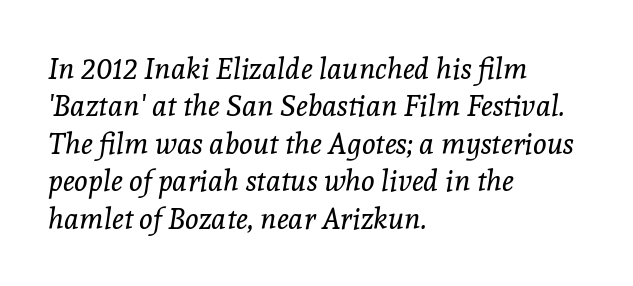
Q: Is the text bold? A: No.
Q: Is the text italic (slanted)? A: Yes, it leans right by about 8 degrees.
Q: Is the typeface a serif or a sans-serif typeface? A: Serif.
Q: Is the text underlined? A: No.
Q: How is the paragraph aligned? A: Left-aligned.
Q: Is the spacing between letters normal or unusually wide? A: Normal.
Q: Is the spacing between lines tight, normal or loose? A: Normal.
Q: Width (condensed, normal, or wide)? A: Normal.
Q: x-height? A: Medium.
Q: Monospaced? A: No.
